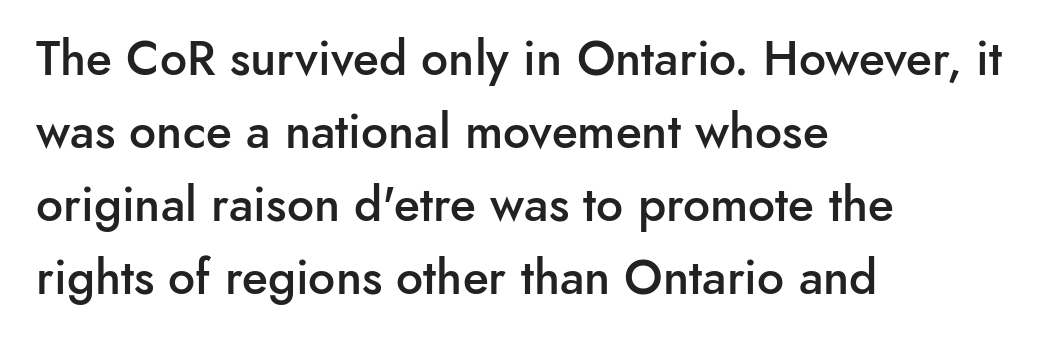
The image shows 48 px semibold sans-serif type, upright; set left-aligned, normal line spacing (1.52x), normal letter spacing, not underlined; low stroke contrast and a small x-height.
